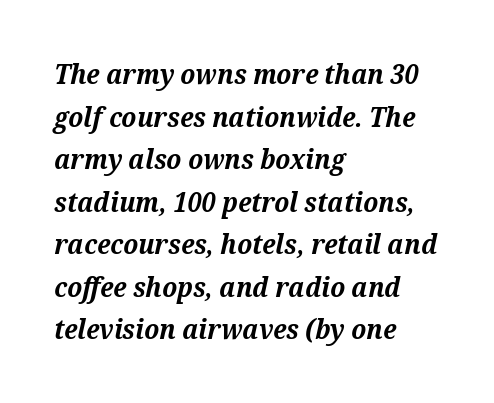
Quick note: interline space is typical. Unmarked baselines from the first word to the last. The face used here is proportionally spaced, like ordinary book or web type. Letter spacing: default. The rag falls on the right side of this text block.
